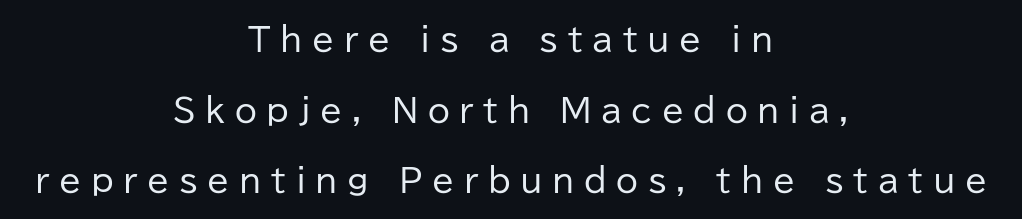
{"serif": "no", "italic": "no", "bold": "no", "weight": "regular", "width": "normal", "stroke_contrast": "low", "x_height": "medium", "monospaced": "no", "underline": "no", "align": "center", "line_spacing": "loose", "line_spacing_ratio": 2.21, "letter_spacing": "wide", "letter_spacing_em": 0.3, "glyph_px": 32}
